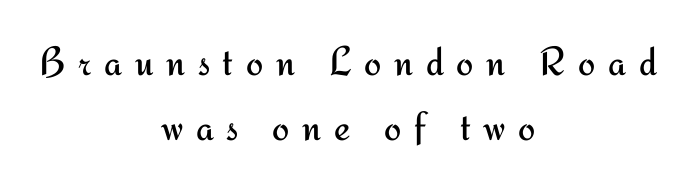
Q: Is the text bold? A: No.
Q: Is the text italic (slanted)? A: No, it is upright.
Q: Is the typeface a serif or a sans-serif typeface? A: Sans-serif.
Q: Is the text underlined? A: No.
Q: How is the paragraph aligned? A: Centered.
Q: Is the spacing between letters normal or unusually wide? A: Unusually wide.
Q: Is the spacing between lines tight, normal or loose? A: Normal.
Q: Width (condensed, normal, or wide)? A: Normal.
Q: Stroke contrast? A: Medium.
Q: x-height? A: Small.
Q: Monospaced? A: No.
